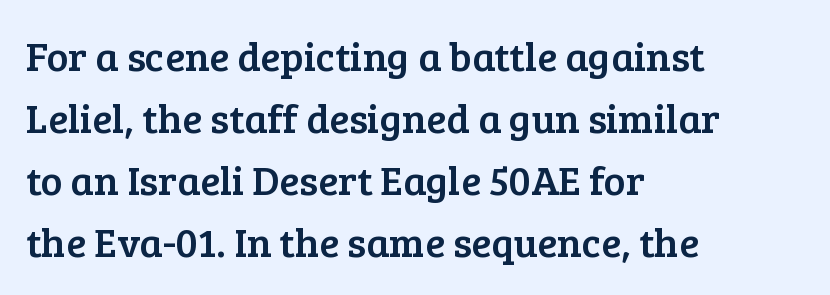
Short and long lines alike share a common starting point at left. Stroke terminals: seriffed. You could not count columns in this text — the font is proportionally spaced. Check the space under the baseline: it is left empty. Students, observe: this is what conventionally led text looks like.
